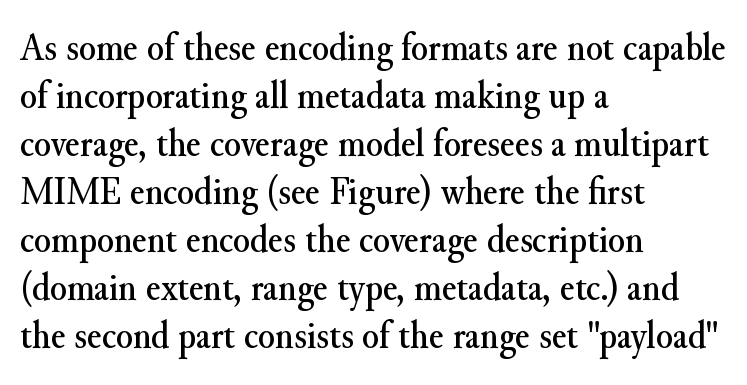
The rendering keeps characters at their native spacing. Reading down the block, your eye returns to a fixed left position each line. Check the space under the baseline: it is left empty. The type family on display is of the serif kind. Here the designer chose a conventional face with non-uniform glyph widths. This is the regular roman posture of the typeface.
